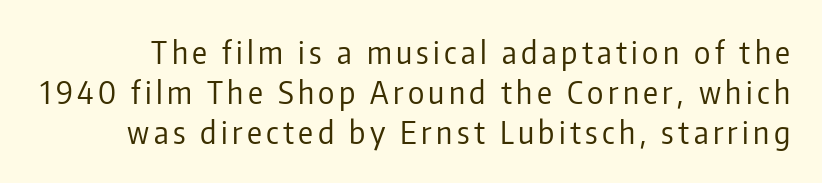
The foot of each line stays bare and open. The type sits square on the baseline with zero lean. Proportional: the letters do not fall into vertical columns. Students, observe: this is what conventionally led text looks like. Is this a sans? Yes — the strokes have no serifs. No heavy texture on the line: the type isn't bold.
